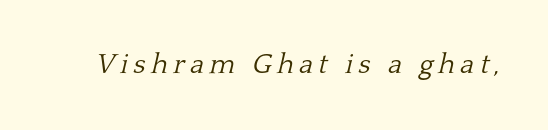
The letterforms sit at book weight or below. The baseline area is clear. These lines are rendered in a variable-pitch font. The glyphs in this specimen are seriffed. This sample uses an oblique cut, with every glyph tilted off the vertical.
